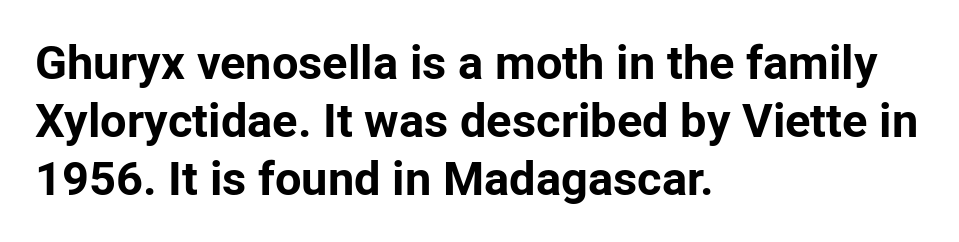
Q: Is the text bold? A: Yes.
Q: Is the text italic (slanted)? A: No, it is upright.
Q: Is the typeface a serif or a sans-serif typeface? A: Sans-serif.
Q: Is the text underlined? A: No.
Q: How is the paragraph aligned? A: Left-aligned.
Q: Is the spacing between letters normal or unusually wide? A: Normal.
Q: Width (condensed, normal, or wide)? A: Normal.
Q: Stroke contrast? A: Low.
Q: x-height? A: Medium.
Q: Monospaced? A: No.
